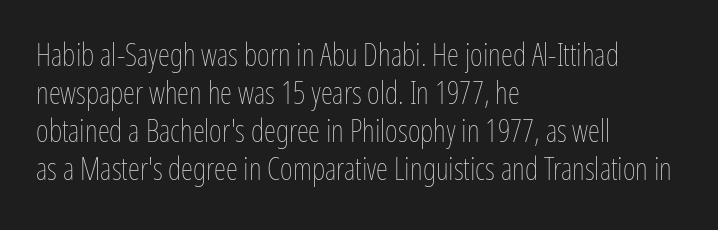
Q: Is the text bold? A: No.
Q: Is the text italic (slanted)? A: No, it is upright.
Q: Is the text underlined? A: No.
Q: How is the paragraph aligned? A: Left-aligned.
Q: Is the spacing between letters normal or unusually wide? A: Normal.
Q: Width (condensed, normal, or wide)? A: Condensed.
Q: Stroke contrast? A: Low.
Q: x-height? A: Medium.
Q: Monospaced? A: No.
